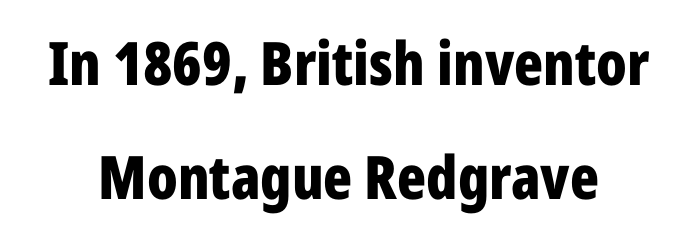
Q: Is the text bold? A: Yes.
Q: Is the text italic (slanted)? A: No, it is upright.
Q: Is the typeface a serif or a sans-serif typeface? A: Sans-serif.
Q: Is the text underlined? A: No.
Q: Is the spacing between letters normal or unusually wide? A: Normal.
Q: Is the spacing between lines tight, normal or loose? A: Loose.
Q: Width (condensed, normal, or wide)? A: Condensed.
Q: Stroke contrast? A: Low.
Q: x-height? A: Medium.
Q: Monospaced? A: No.
